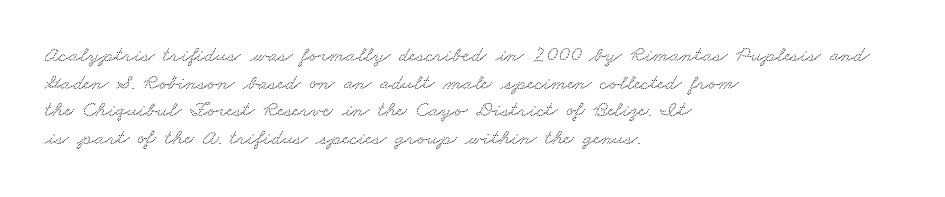
The image shows 22 px text type; set left-aligned, normal line spacing (1.26x), normal letter spacing, not underlined.
